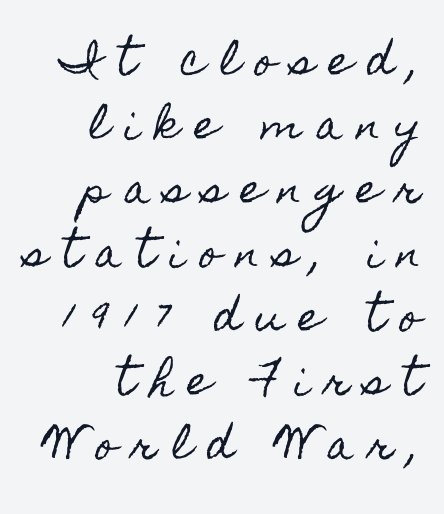
Q: Is the text italic (slanted)? A: Yes.
Q: Is the text underlined? A: No.
Q: How is the paragraph aligned? A: Right-aligned.
Q: Is the spacing between letters normal or unusually wide? A: Unusually wide.
Q: Is the spacing between lines tight, normal or loose? A: Normal.
Q: Width (condensed, normal, or wide)? A: Condensed.
Q: x-height? A: Small.
Q: Monospaced? A: No.
